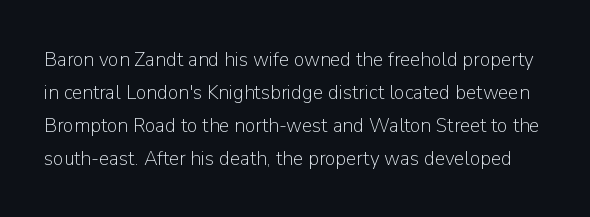
The image shows 21 px text type, upright; set normal line spacing (1.57x), normal letter spacing, not underlined.
